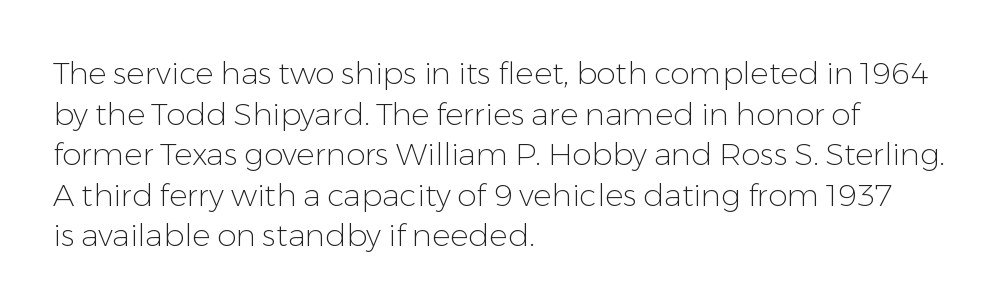
To sum up the face: it is a sans, with no serifs. Tracking value appears to be zero — textbook default spacing. Unbolded letterforms with no extra heft. Here the designer chose a conventional face with non-uniform glyph widths.
